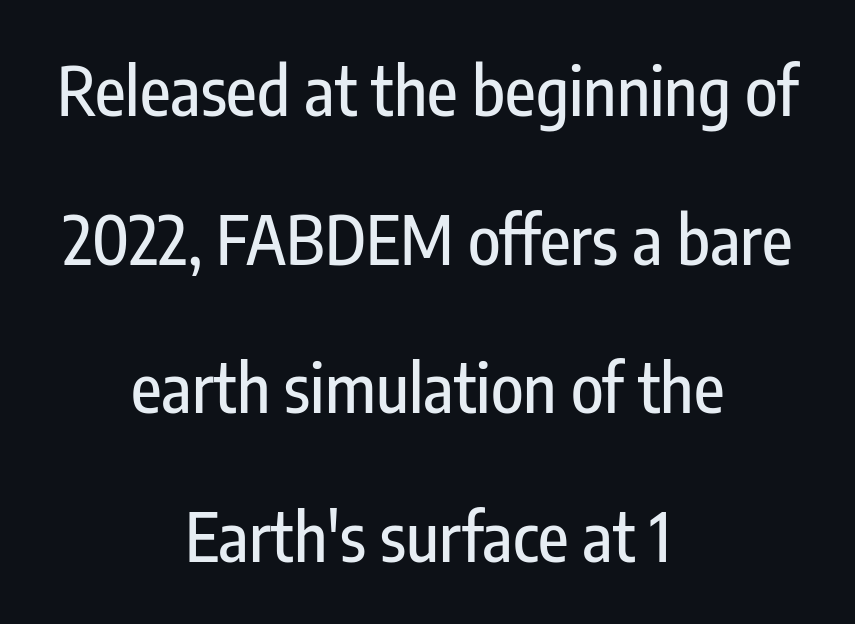
The image shows 67 px condensed sans-serif type, upright; set centered, loose line spacing (2.22x), normal letter spacing, not underlined; low stroke contrast and a medium x-height.
